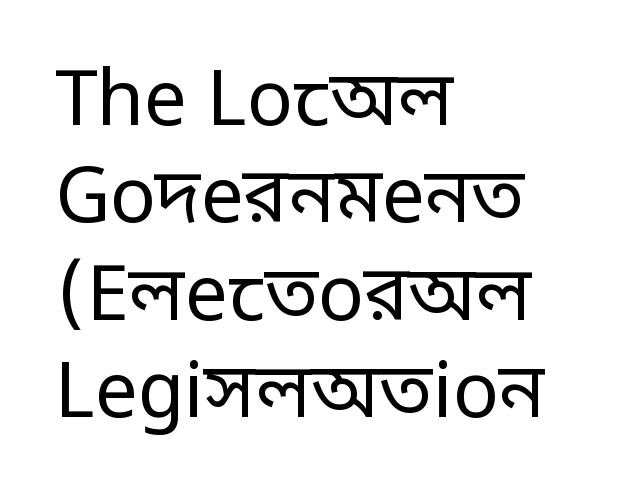
The image shows 76 px regular-weight, condensed sans-serif type, upright; set left-aligned, normal line spacing (1.28x), normal letter spacing, not underlined; low stroke contrast.
